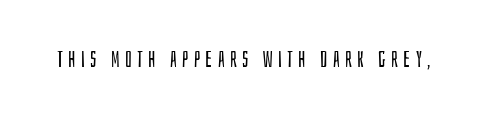
{"italic": "no", "bold": "no", "underline": "no", "letter_spacing": "wide", "letter_spacing_em": 0.24, "glyph_px": 22}
